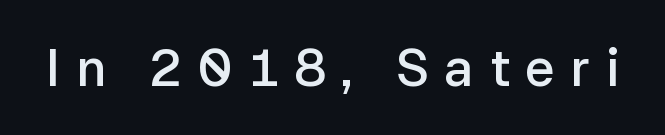
The image shows 52 px semibold sans-serif type, upright; set unusually wide letter spacing (+0.29 em), not underlined; low stroke contrast and a medium x-height.
